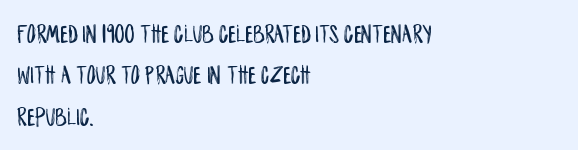
The image shows 27 px text type, upright; set left-aligned, normal line spacing (1.53x), normal letter spacing, not underlined.
